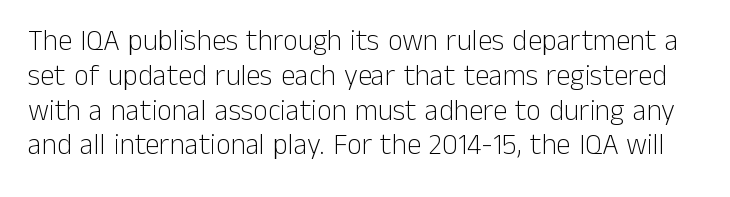
Heft: none added — not bold. Check the space under the baseline: it is left empty. Posture: upright roman. The designer went with a sans here, leaving each stem footless. Caption: standard tracking, unaltered. Note the varied advance widths — an 'i' is clearly narrower than an 'm'.
